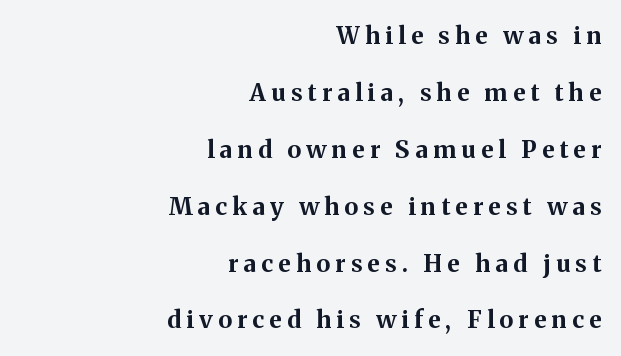
Q: Is the text bold? A: Yes.
Q: Is the text italic (slanted)? A: No, it is upright.
Q: Is the text underlined? A: No.
Q: How is the paragraph aligned? A: Right-aligned.
Q: Is the spacing between letters normal or unusually wide? A: Unusually wide.
Q: Is the spacing between lines tight, normal or loose? A: Loose.
